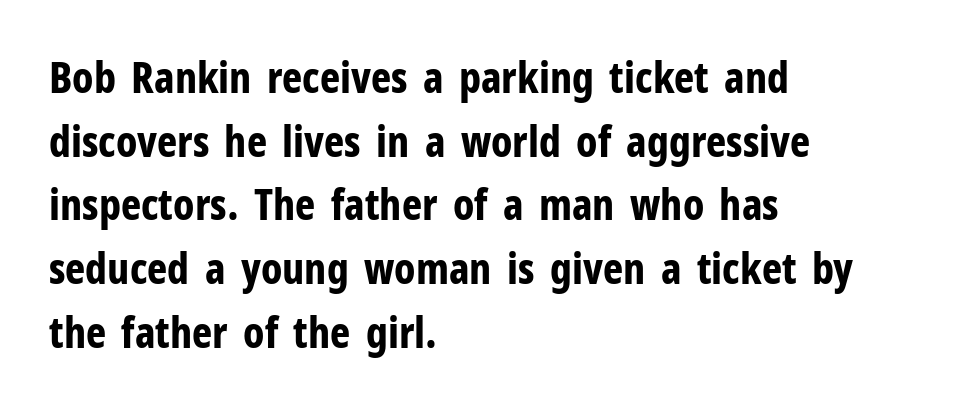
{"serif": "no", "italic": "no", "bold": "yes", "weight": "bold", "width": "condensed", "stroke_contrast": "low", "x_height": "medium", "monospaced": "no", "underline": "no", "align": "left", "line_spacing": "normal", "line_spacing_ratio": 1.48, "letter_spacing": "normal", "letter_spacing_em": 0.0, "glyph_px": 43}
